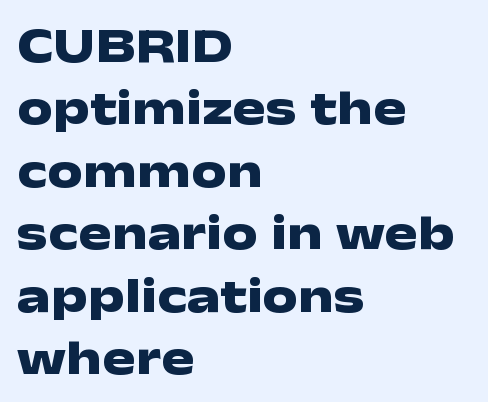
Q: Is the text bold? A: Yes.
Q: Is the text italic (slanted)? A: No, it is upright.
Q: Is the typeface a serif or a sans-serif typeface? A: Sans-serif.
Q: Is the text underlined? A: No.
Q: How is the paragraph aligned? A: Left-aligned.
Q: Is the spacing between letters normal or unusually wide? A: Normal.
Q: Is the spacing between lines tight, normal or loose? A: Normal.
Q: Width (condensed, normal, or wide)? A: Wide.
Q: Stroke contrast? A: Low.
Q: x-height? A: Medium.
Q: Monospaced? A: No.
